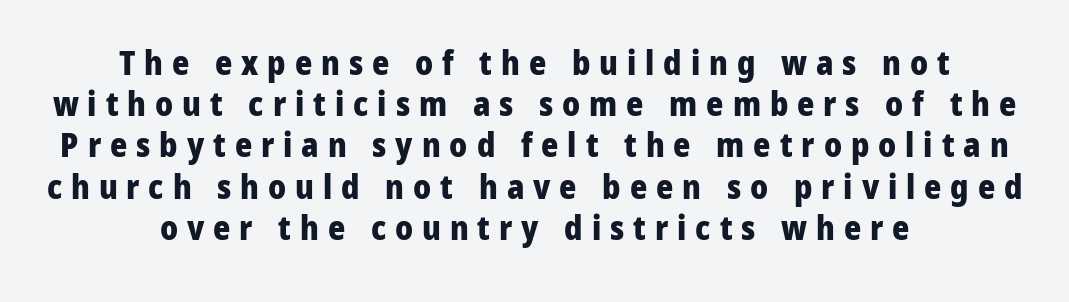
{"serif": "no", "italic": "no", "bold": "yes", "weight": "heavy", "width": "normal", "stroke_contrast": "low", "x_height": "medium", "monospaced": "no", "underline": "no", "align": "center", "line_spacing": "normal", "line_spacing_ratio": 1.25, "letter_spacing": "wide", "letter_spacing_em": 0.27, "glyph_px": 33}
